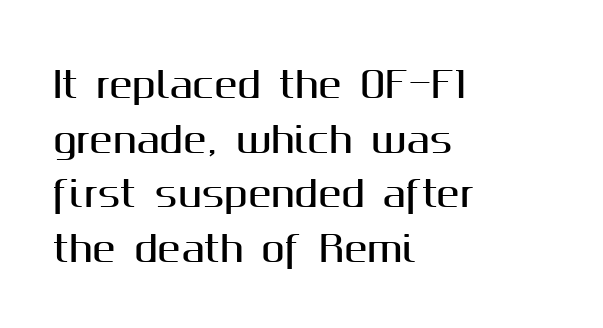
Bare-footed words on every line. The lines in this sample share a left origin and differ only in where they stop. Is this a fixed-width face? No — the glyphs have proportional, varying widths. Quick note: interline space is typical. Check where the strokes stop: nothing finishes them off — pure sans.
